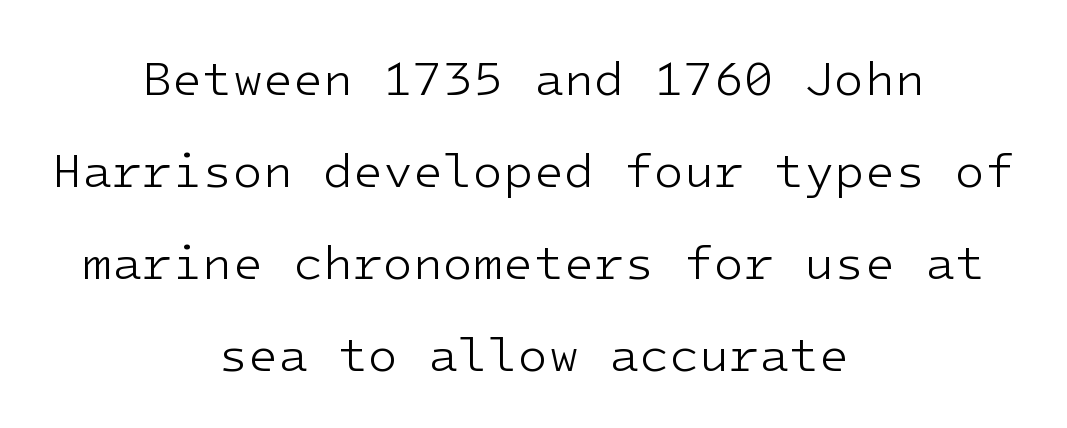
Stems and bowls with no extra thickness — not bold. Note: no serifs on the glyphs. Quick note: not italic, upright. The face used here is monospaced, like something from a code editor.
